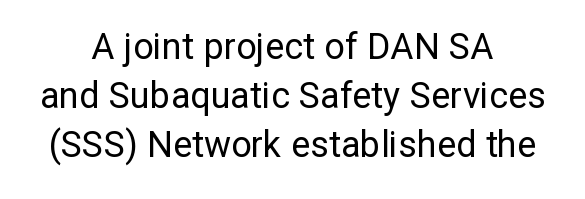
Q: Is the text bold? A: No.
Q: Is the text italic (slanted)? A: No, it is upright.
Q: Is the typeface a serif or a sans-serif typeface? A: Sans-serif.
Q: Is the text underlined? A: No.
Q: How is the paragraph aligned? A: Centered.
Q: Is the spacing between letters normal or unusually wide? A: Normal.
Q: Is the spacing between lines tight, normal or loose? A: Normal.
Q: Width (condensed, normal, or wide)? A: Normal.
Q: Stroke contrast? A: Low.
Q: x-height? A: Medium.
Q: Monospaced? A: No.
